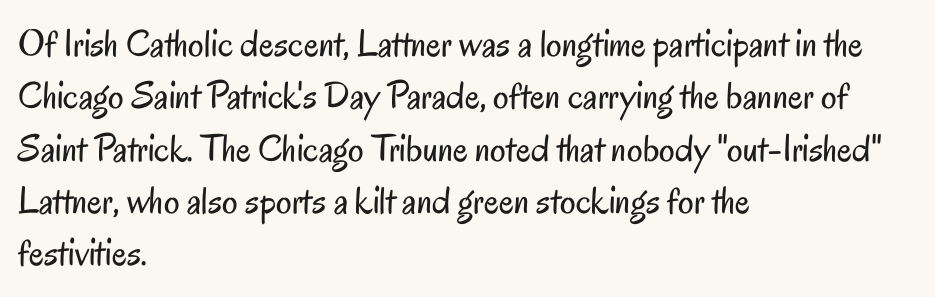
Q: Is the text bold? A: No.
Q: Is the text italic (slanted)? A: No, it is upright.
Q: Is the typeface a serif or a sans-serif typeface? A: Sans-serif.
Q: Is the text underlined? A: No.
Q: How is the paragraph aligned? A: Left-aligned.
Q: Is the spacing between letters normal or unusually wide? A: Normal.
Q: Is the spacing between lines tight, normal or loose? A: Normal.
Q: Width (condensed, normal, or wide)? A: Condensed.
Q: Stroke contrast? A: Low.
Q: x-height? A: Small.
Q: Monospaced? A: No.
